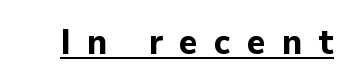
The image shows 36 px bold sans-serif type, upright; set unusually wide letter spacing (+0.44 em), underlined; low stroke contrast and a medium x-height.
